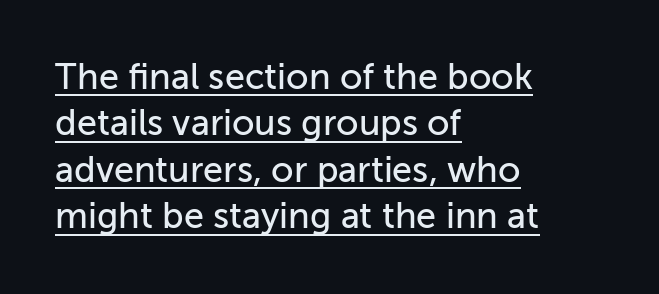
{"serif": "no", "italic": "no", "width": "normal", "stroke_contrast": "low", "x_height": "medium", "monospaced": "no", "underline": "yes", "align": "left", "line_spacing": "normal", "line_spacing_ratio": 1.29, "letter_spacing": "normal", "letter_spacing_em": 0.0, "glyph_px": 36}
